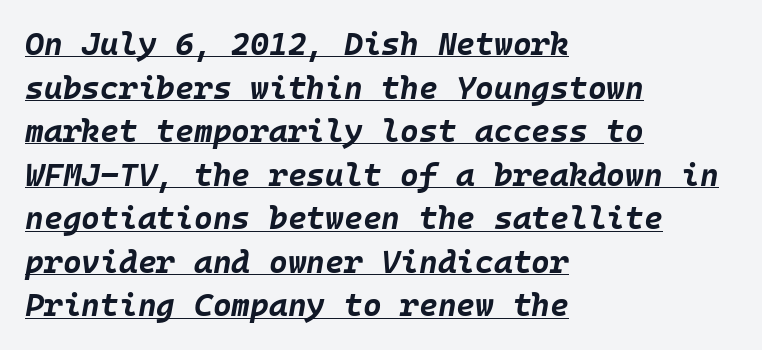
Q: Is the text bold? A: Yes.
Q: Is the text italic (slanted)? A: Yes, it leans right by about 10 degrees.
Q: Is the text underlined? A: Yes.
Q: How is the paragraph aligned? A: Left-aligned.
Q: Is the spacing between letters normal or unusually wide? A: Normal.
Q: Is the spacing between lines tight, normal or loose? A: Normal.
Q: Width (condensed, normal, or wide)? A: Normal.
Q: Stroke contrast? A: Low.
Q: x-height? A: Large.
